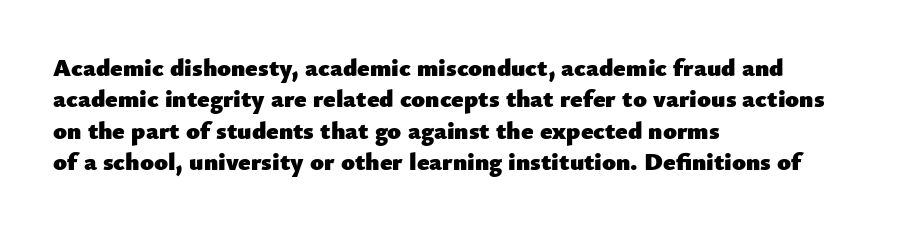
The image shows 25 px bold type, upright; set left-aligned, normal line spacing (1.26x), normal letter spacing, not underlined.
